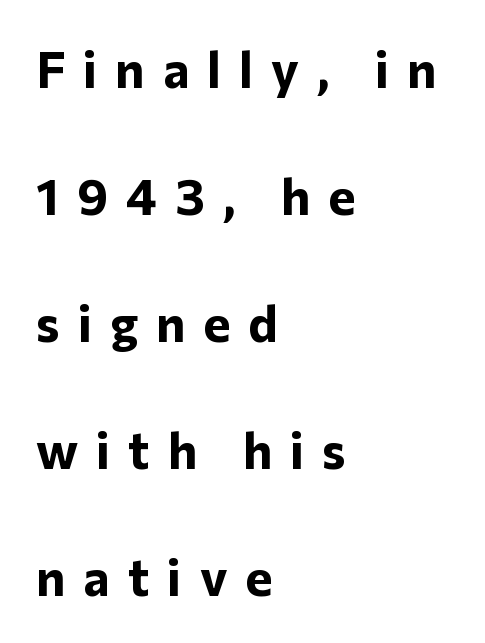
The glyphs are unaccompanied by any horizontal stroke below them. Letterform terminals end flat and unadorned throughout the passage. The glyphs have the mass of a bold cut. Vertical spacing — loose. Alignment: flush left. Each letter keeps its own natural width here, so spacing adapts to shape.
